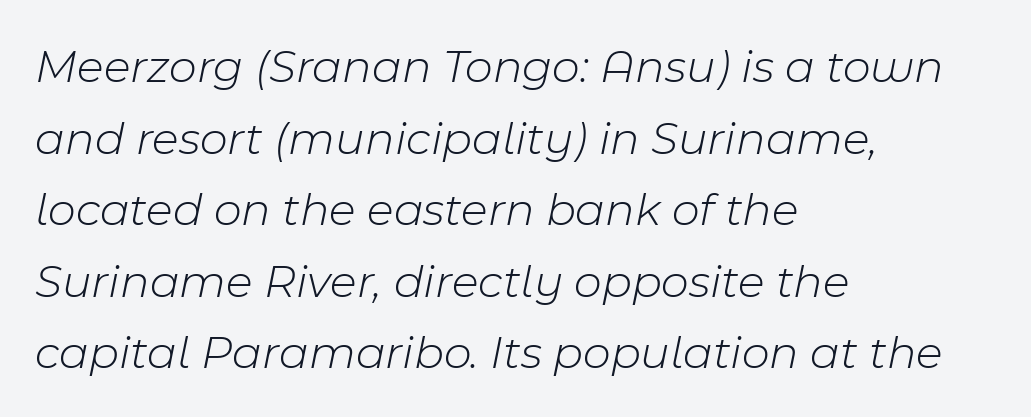
Italic: yes, the glyphs are oblique. Look at the tracking — it's just the regular setting, nothing added. The passage shown is not bold in any degree. The compositor pushed each line to the left boundary.
